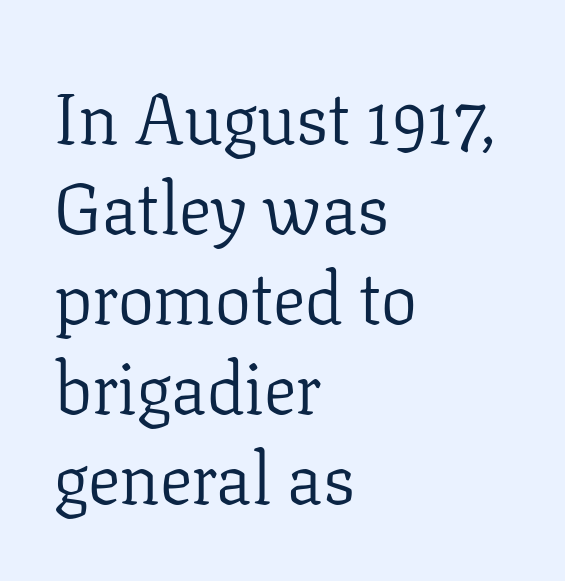
The face looks like a standard text weight, possibly lighter. Just letters on the line, the space beneath them empty. Evenly set lines give the paragraph a standard silhouette. Do the characters align in a grid? No, the font is proportional.
